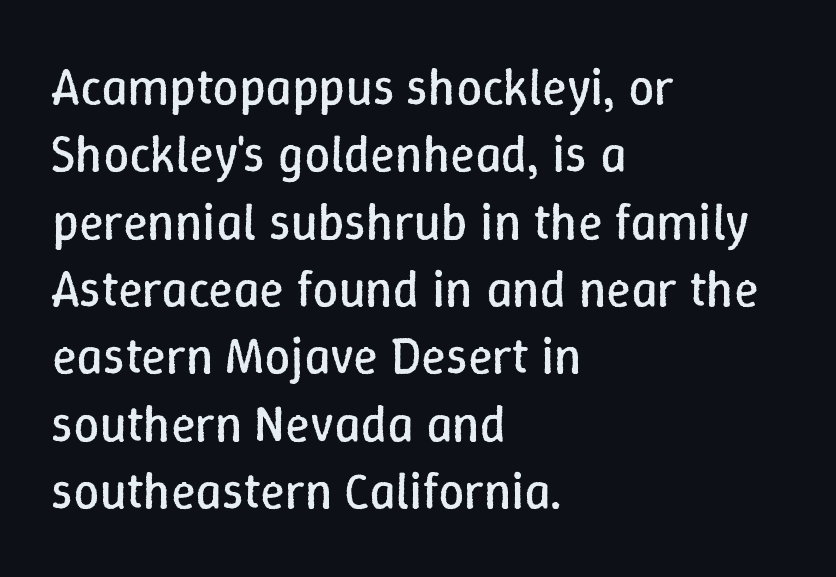
The image shows 51 px regular-weight type, upright; set left-aligned, normal line spacing (1.32x), normal letter spacing, not underlined; low stroke contrast and a medium x-height.
